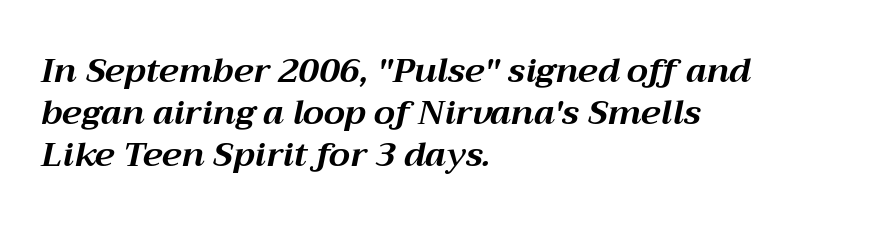
Q: Is the text bold? A: Yes.
Q: Is the text italic (slanted)? A: Yes, it leans right by about 12 degrees.
Q: Is the text underlined? A: No.
Q: How is the paragraph aligned? A: Left-aligned.
Q: Is the spacing between letters normal or unusually wide? A: Normal.
Q: Width (condensed, normal, or wide)? A: Normal.
Q: Stroke contrast? A: Medium.
Q: x-height? A: Medium.
Q: Monospaced? A: No.
